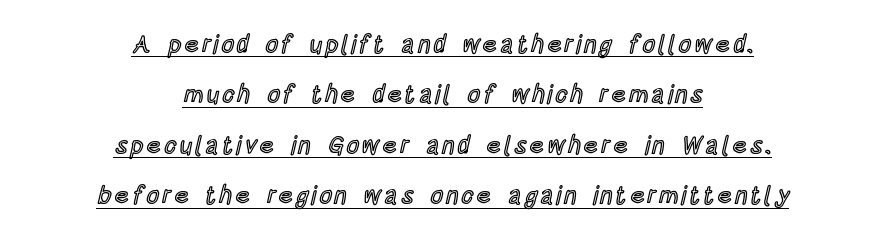
{"underline": "yes", "align": "center", "line_spacing": "loose", "line_spacing_ratio": 2.02, "glyph_px": 25}
